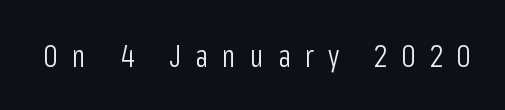
The image shows 30 px light, condensed sans-serif type, upright; set unusually wide letter spacing (+0.48 em), not underlined; low stroke contrast and a medium x-height.
